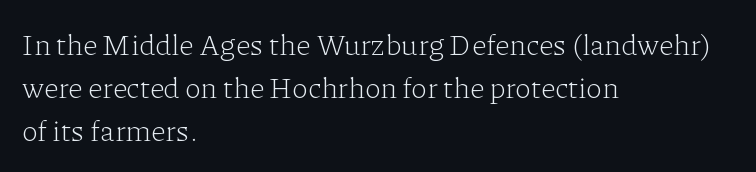
{"serif": "yes", "italic": "no", "bold": "no", "weight": "light", "width": "normal", "stroke_contrast": "low", "x_height": "medium", "monospaced": "no", "underline": "no", "align": "left", "line_spacing": "normal", "line_spacing_ratio": 1.48, "letter_spacing": "normal", "letter_spacing_em": 0.0, "glyph_px": 29}
